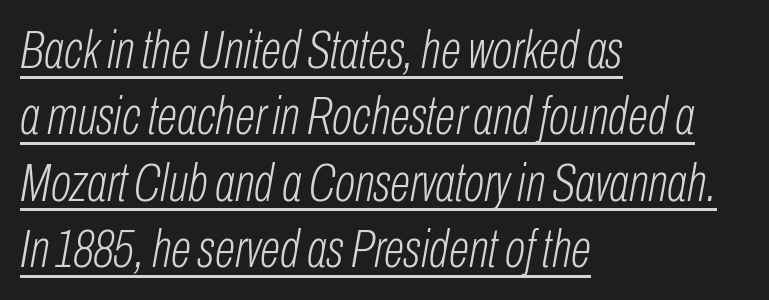
{"italic": "yes", "lean": "right", "slant_degrees": 10, "bold": "no", "weight": "light", "width": "condensed", "stroke_contrast": "low", "x_height": "medium", "monospaced": "no", "underline": "yes", "align": "left", "line_spacing_ratio": 1.23, "letter_spacing": "normal", "letter_spacing_em": 0.0, "glyph_px": 54}
